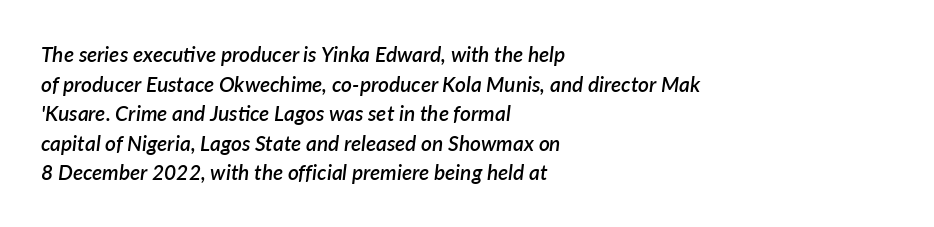
Q: Is the text bold? A: Semi-bold.
Q: Is the text italic (slanted)? A: Yes, it leans right by about 7 degrees.
Q: Is the text underlined? A: No.
Q: How is the paragraph aligned? A: Left-aligned.
Q: Is the spacing between letters normal or unusually wide? A: Normal.
Q: Is the spacing between lines tight, normal or loose? A: Normal.
